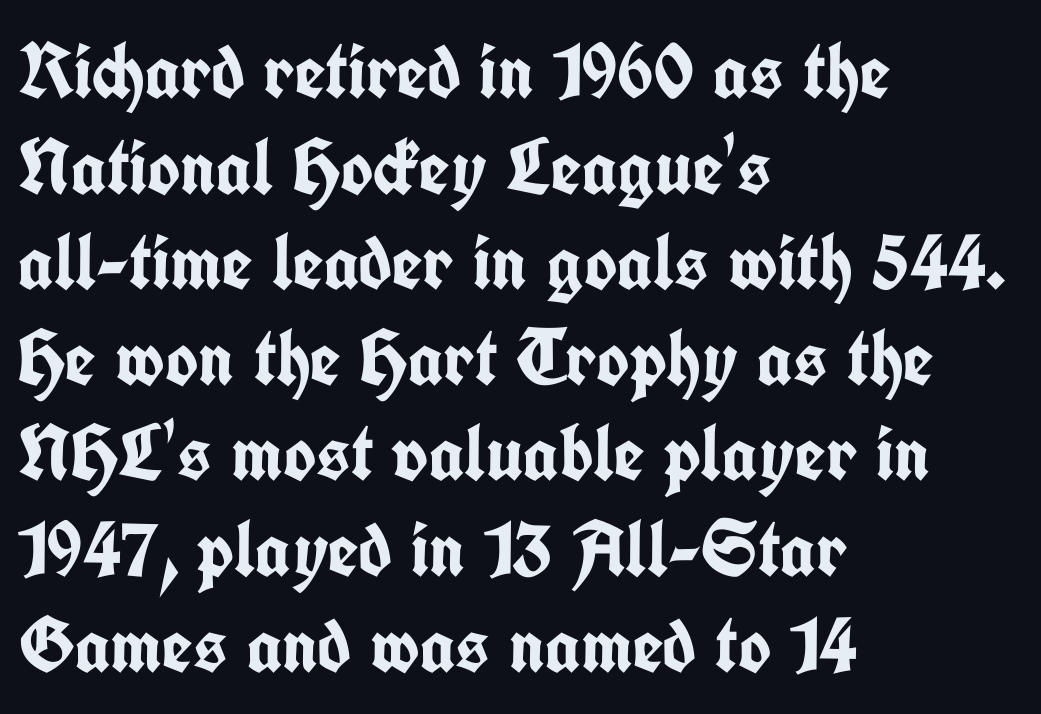
Q: Is the text bold? A: Yes.
Q: Is the text italic (slanted)? A: No, it is upright.
Q: Is the typeface a serif or a sans-serif typeface? A: Sans-serif.
Q: Is the text underlined? A: No.
Q: How is the paragraph aligned? A: Left-aligned.
Q: Is the spacing between letters normal or unusually wide? A: Normal.
Q: Width (condensed, normal, or wide)? A: Condensed.
Q: Stroke contrast? A: Low.
Q: x-height? A: Medium.
Q: Monospaced? A: No.
